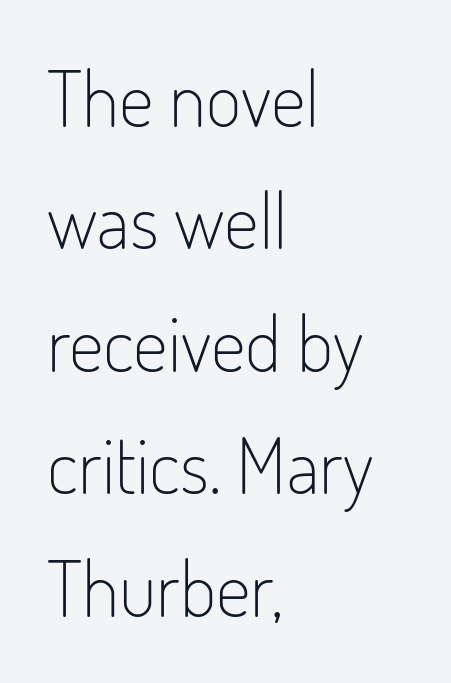
Q: Is the text bold? A: No.
Q: Is the text italic (slanted)? A: No, it is upright.
Q: Is the typeface a serif or a sans-serif typeface? A: Sans-serif.
Q: Is the text underlined? A: No.
Q: How is the paragraph aligned? A: Left-aligned.
Q: Is the spacing between letters normal or unusually wide? A: Normal.
Q: Is the spacing between lines tight, normal or loose? A: Normal.
Q: Width (condensed, normal, or wide)? A: Condensed.
Q: Stroke contrast? A: Low.
Q: x-height? A: Small.
Q: Monospaced? A: No.
